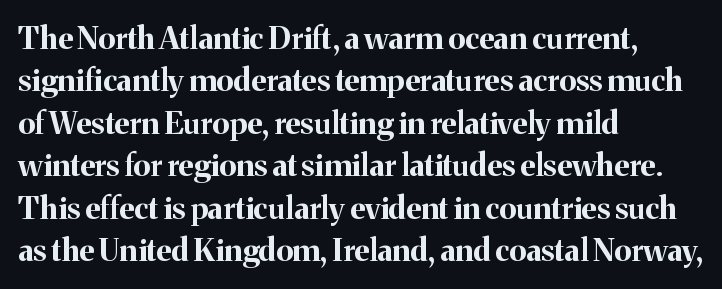
Q: Is the text bold? A: Yes.
Q: Is the text italic (slanted)? A: No, it is upright.
Q: Is the typeface a serif or a sans-serif typeface? A: Serif.
Q: Is the text underlined? A: No.
Q: How is the paragraph aligned? A: Left-aligned.
Q: Is the spacing between letters normal or unusually wide? A: Normal.
Q: Is the spacing between lines tight, normal or loose? A: Normal.
Q: Width (condensed, normal, or wide)? A: Normal.
Q: Stroke contrast? A: Medium.
Q: x-height? A: Medium.
Q: Monospaced? A: No.
